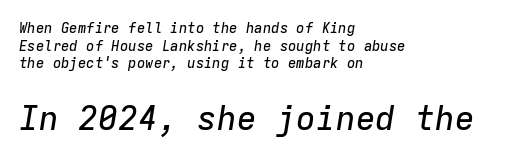
{"italic": "yes", "lean": "right", "slant_degrees": 9, "width": "normal", "stroke_contrast": "low", "x_height": "medium", "monospaced": "yes", "underline": "no", "align": "left", "line_spacing": "normal", "line_spacing_ratio": 1.26, "letter_spacing": "normal", "letter_spacing_em": 0.0, "larger_block": "second", "size_ratio": 2.36, "glyph_px": 33}
